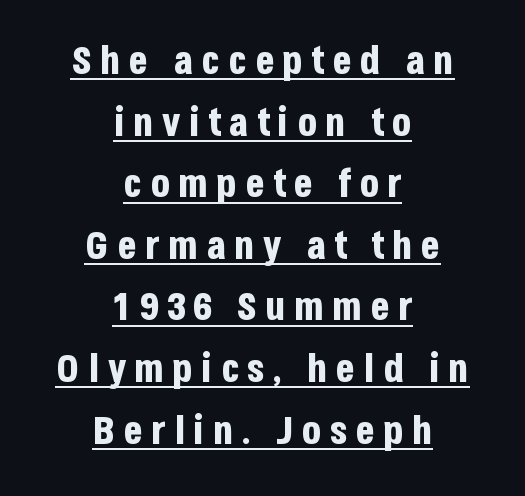
{"serif": "no", "italic": "no", "bold": "yes", "weight": "bold", "width": "condensed", "stroke_contrast": "low", "x_height": "large", "monospaced": "no", "underline": "yes", "align": "center", "line_spacing": "normal", "line_spacing_ratio": 1.54, "letter_spacing": "wide", "letter_spacing_em": 0.2, "glyph_px": 40}
